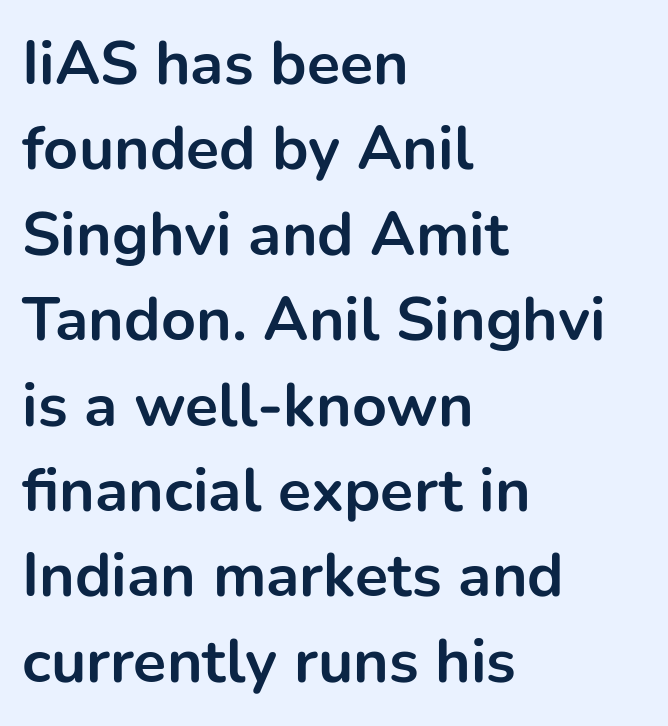
Interline gaps are of average width in this sample. The face used here is proportionally spaced, like ordinary book or web type. Stroke terminals: plain, sans-serif. A typesetter would mark this as roman, not italic. Unmarked baselines from the first word to the last.
